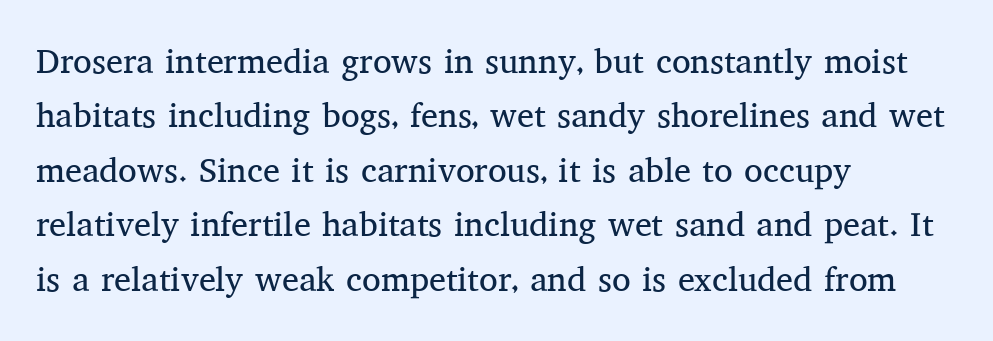
{"serif": "yes", "italic": "no", "bold": "no", "weight": "regular", "width": "normal", "stroke_contrast": "medium", "x_height": "medium", "monospaced": "no", "underline": "no", "align": "left", "line_spacing": "normal", "line_spacing_ratio": 1.6, "letter_spacing": "normal", "letter_spacing_em": 0.0, "glyph_px": 34}
